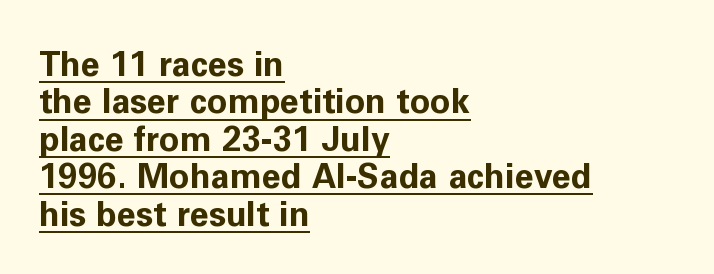
Q: Is the text bold? A: Yes.
Q: Is the text italic (slanted)? A: No, it is upright.
Q: Is the typeface a serif or a sans-serif typeface? A: Sans-serif.
Q: Is the text underlined? A: Yes.
Q: How is the paragraph aligned? A: Left-aligned.
Q: Is the spacing between letters normal or unusually wide? A: Normal.
Q: Is the spacing between lines tight, normal or loose? A: Tight.
Q: Width (condensed, normal, or wide)? A: Normal.
Q: Stroke contrast? A: Low.
Q: x-height? A: Medium.
Q: Monospaced? A: No.
